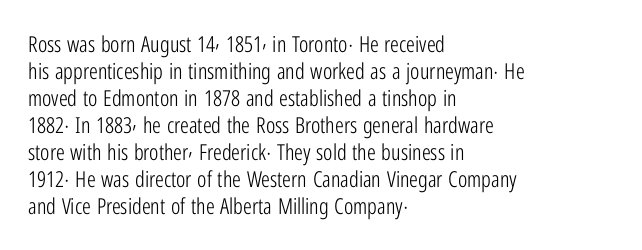
Q: Is the text bold? A: No.
Q: Is the text italic (slanted)? A: No, it is upright.
Q: Is the text underlined? A: No.
Q: How is the paragraph aligned? A: Left-aligned.
Q: Is the spacing between letters normal or unusually wide? A: Normal.
